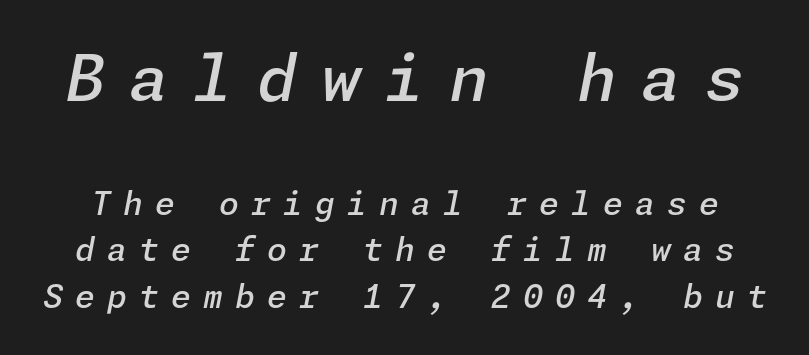
The image shows 64 px semibold type, italic (leaning right); set normal line spacing (1.45x), unusually wide letter spacing (+0.38 em), not underlined; the first (top) block is 2.0x larger; low stroke contrast and a medium x-height.
